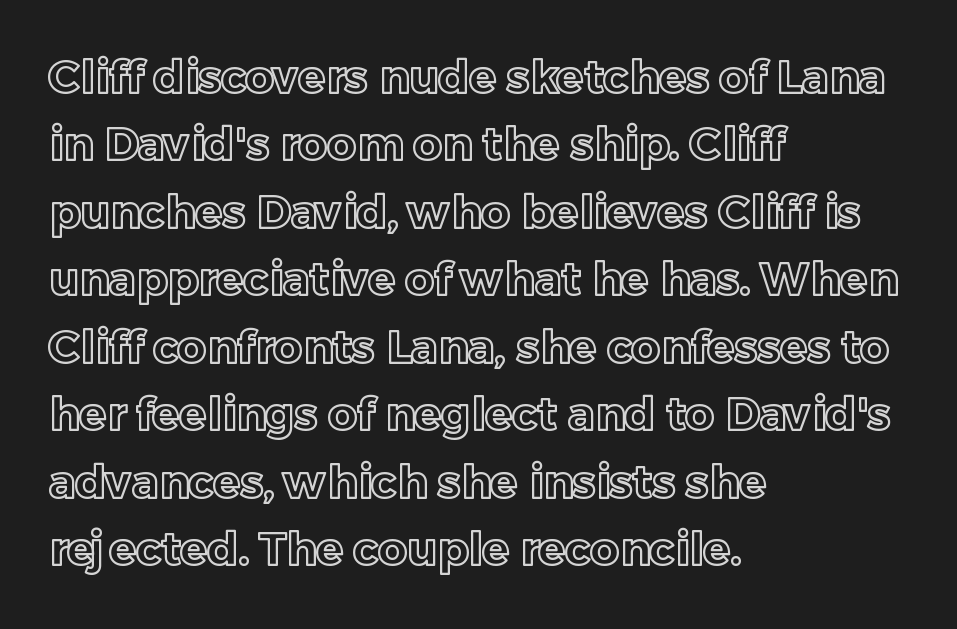
The image shows 45 px text type, upright; set left-aligned, normal line spacing (1.5x), normal letter spacing, not underlined; a medium x-height.
